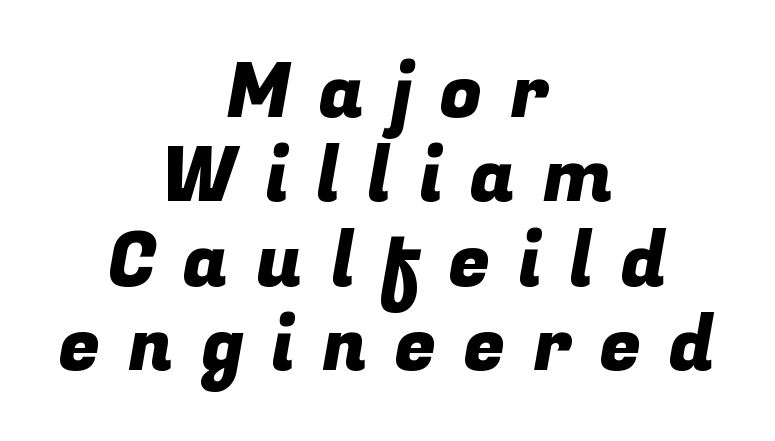
{"serif": "no", "width": "normal", "stroke_contrast": "low", "x_height": "medium", "monospaced": "no", "underline": "no", "align": "center", "line_spacing": "tight", "line_spacing_ratio": 1.11, "letter_spacing": "wide", "letter_spacing_em": 0.36, "glyph_px": 76}
